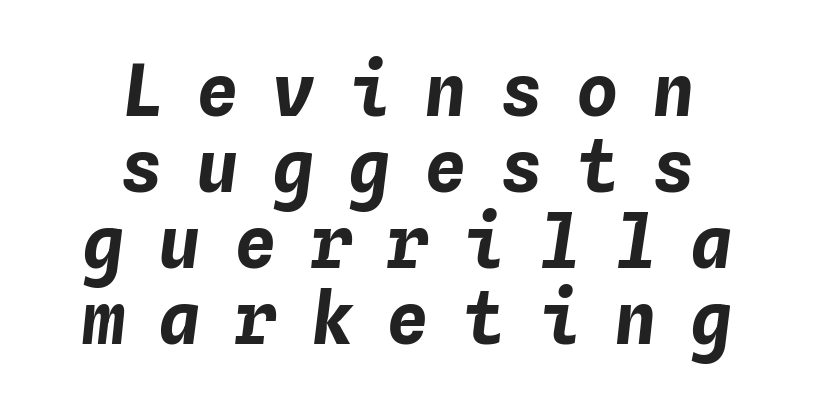
{"italic": "yes", "lean": "right", "slant_degrees": 4, "bold": "yes", "weight": "bold", "width": "normal", "stroke_contrast": "low", "x_height": "medium", "monospaced": "yes", "underline": "no", "align": "center", "line_spacing": "tight", "line_spacing_ratio": 1.07, "letter_spacing": "wide", "letter_spacing_em": 0.47, "glyph_px": 71}
